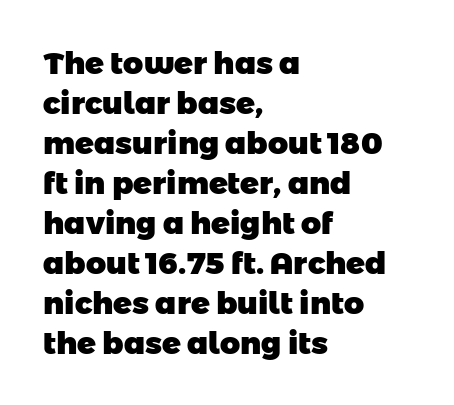
{"serif": "no", "bold": "yes", "weight": "heavy", "width": "normal", "stroke_contrast": "low", "x_height": "medium", "monospaced": "no", "underline": "no", "align": "left", "line_spacing": "normal", "line_spacing_ratio": 1.29, "letter_spacing": "normal", "letter_spacing_em": 0.0, "glyph_px": 31}
